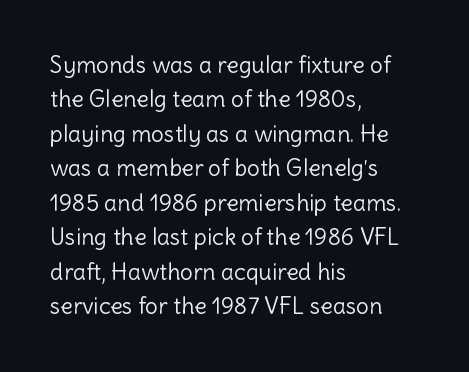
The image shows 23 px text type, upright; set left-aligned, normal line spacing (1.5x), normal letter spacing, not underlined.
